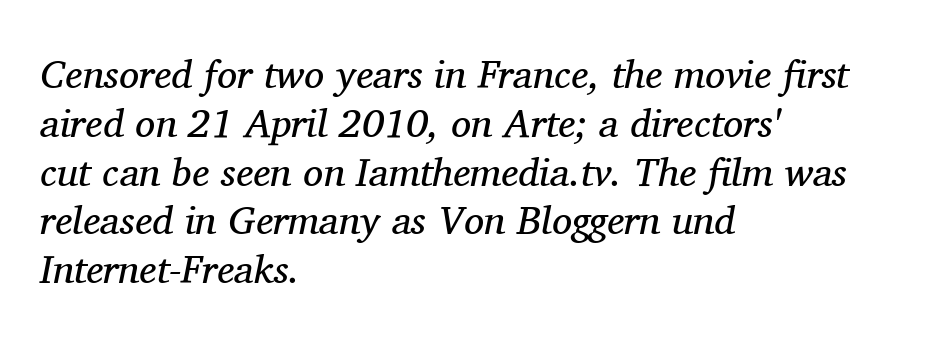
Q: Is the text bold? A: No.
Q: Is the text italic (slanted)? A: Yes, it leans right by about 11 degrees.
Q: Is the typeface a serif or a sans-serif typeface? A: Serif.
Q: Is the text underlined? A: No.
Q: How is the paragraph aligned? A: Left-aligned.
Q: Is the spacing between letters normal or unusually wide? A: Normal.
Q: Width (condensed, normal, or wide)? A: Normal.
Q: Stroke contrast? A: Medium.
Q: x-height? A: Medium.
Q: Monospaced? A: No.
